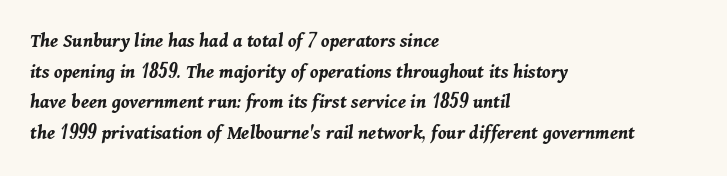
Default kerning and tracking; the words read as compact shapes. Left-aligned paragraph, ragged on the right. Anything drawn beneath the words? Only blank space. The specimen reads as italic at a glance. Typographic density is high because the face is bold. Does the leading feel generous? No, just average.
